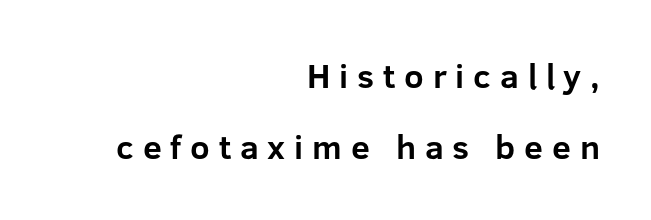
The paragraph has a hard right edge and a soft left edge. The area under the type is left untouched. Honestly, the rows look like they've been pulled way apart. Heft: maximum for text — a bold. The passage shown is typed in a proportional face where columns would drift.
